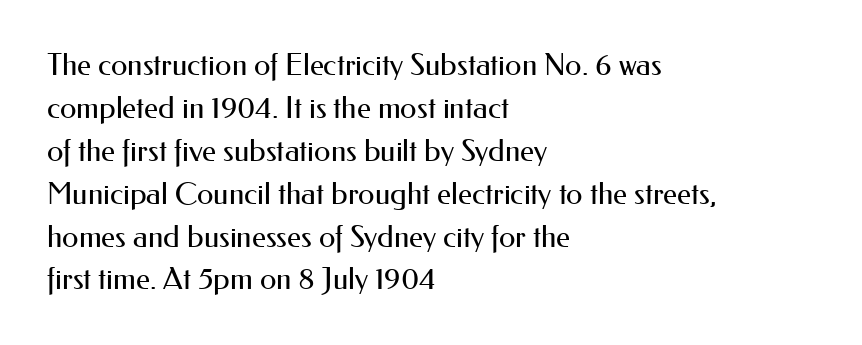
Q: Is the text bold? A: No.
Q: Is the text italic (slanted)? A: No, it is upright.
Q: Is the typeface a serif or a sans-serif typeface? A: Sans-serif.
Q: Is the text underlined? A: No.
Q: How is the paragraph aligned? A: Left-aligned.
Q: Is the spacing between letters normal or unusually wide? A: Normal.
Q: Is the spacing between lines tight, normal or loose? A: Normal.
Q: Width (condensed, normal, or wide)? A: Normal.
Q: Stroke contrast? A: Medium.
Q: x-height? A: Small.
Q: Monospaced? A: No.
